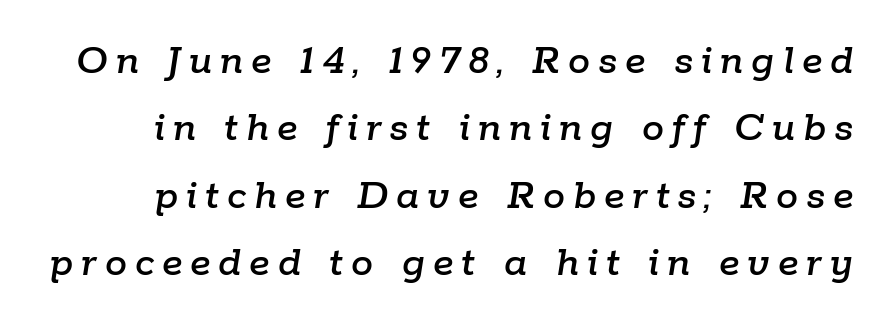
The image shows 44 px text type, italic (leaning right); set normal line spacing (1.53x), not underlined; low stroke contrast and a medium x-height.
